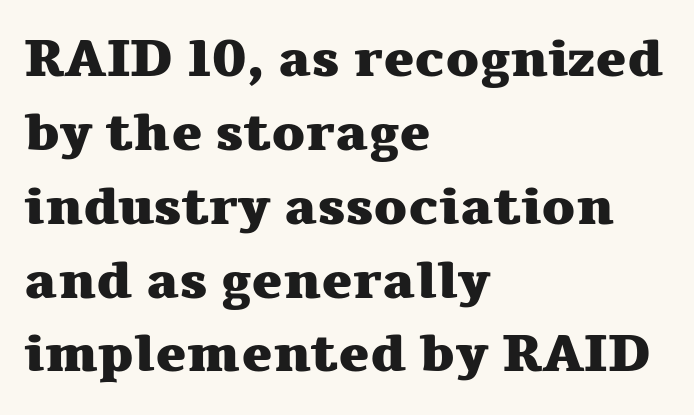
The image shows 52 px heavy, wide serif type, upright; set left-aligned, normal line spacing (1.42x), normal letter spacing, not underlined; medium stroke contrast and a medium x-height.
